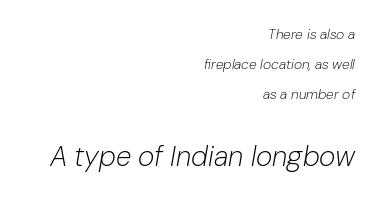
{"italic": "yes", "lean": "right", "slant_degrees": 10, "bold": "no", "weight": "light", "width": "normal", "stroke_contrast": "low", "x_height": "medium", "monospaced": "no", "underline": "no", "align": "right", "line_spacing": "loose", "line_spacing_ratio": 2.15, "letter_spacing": "normal", "letter_spacing_em": 0.0, "larger_block": "second", "size_ratio": 2.0, "glyph_px": 28}
